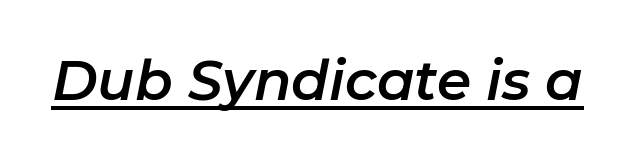
Q: Is the text italic (slanted)? A: Yes, it leans right by about 11 degrees.
Q: Is the text underlined? A: Yes.
Q: Is the spacing between letters normal or unusually wide? A: Normal.
Q: Width (condensed, normal, or wide)? A: Normal.
Q: Stroke contrast? A: Low.
Q: x-height? A: Medium.
Q: Monospaced? A: No.
